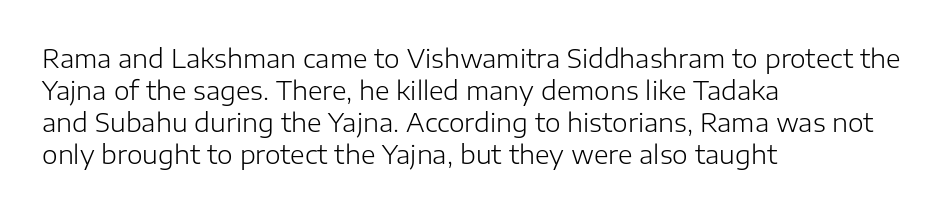
Q: Is the text bold? A: No.
Q: Is the text italic (slanted)? A: No, it is upright.
Q: Is the text underlined? A: No.
Q: How is the paragraph aligned? A: Left-aligned.
Q: Is the spacing between letters normal or unusually wide? A: Normal.
Q: Is the spacing between lines tight, normal or loose? A: Normal.
